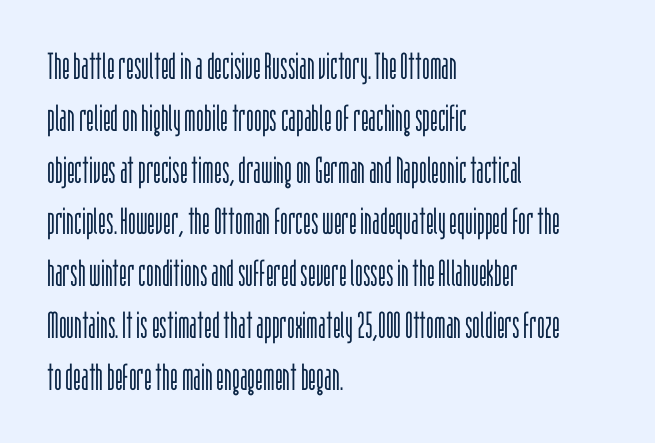
{"serif": "no", "italic": "no", "bold": "no", "weight": "light", "width": "condensed", "stroke_contrast": "low", "x_height": "large", "monospaced": "no", "underline": "no", "align": "left", "line_spacing": "normal", "line_spacing_ratio": 1.4, "letter_spacing": "normal", "letter_spacing_em": 0.0, "glyph_px": 37}
